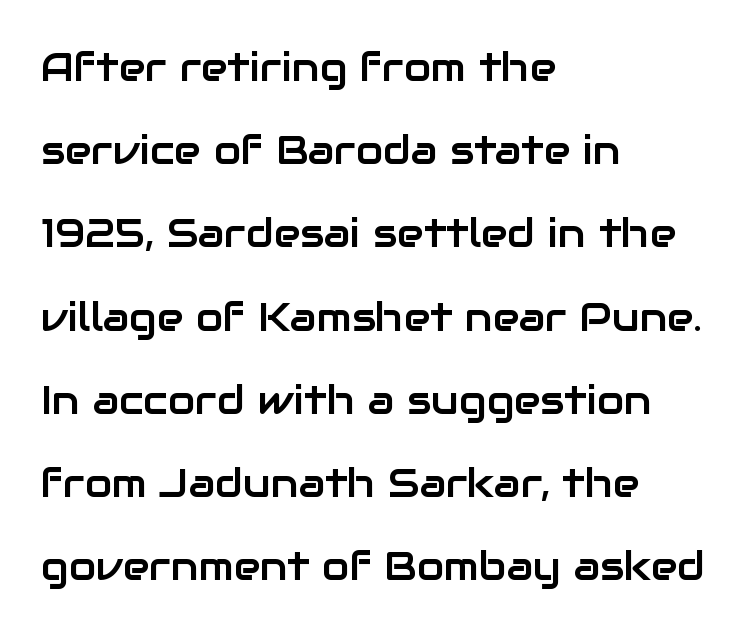
Q: Is the text italic (slanted)? A: No, it is upright.
Q: Is the typeface a serif or a sans-serif typeface? A: Sans-serif.
Q: Is the text underlined? A: No.
Q: How is the paragraph aligned? A: Left-aligned.
Q: Is the spacing between letters normal or unusually wide? A: Normal.
Q: Is the spacing between lines tight, normal or loose? A: Loose.
Q: Width (condensed, normal, or wide)? A: Normal.
Q: Stroke contrast? A: Low.
Q: x-height? A: Medium.
Q: Monospaced? A: No.
